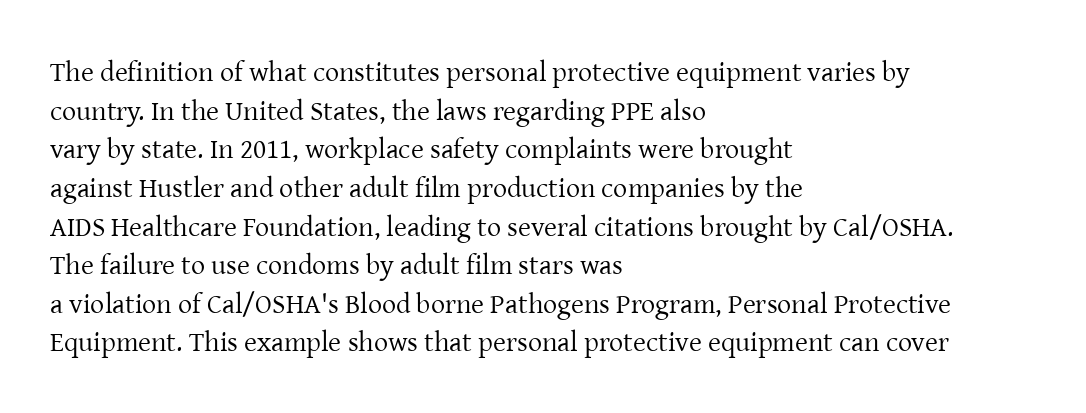
Q: Is the text bold? A: No.
Q: Is the text italic (slanted)? A: No, it is upright.
Q: Is the typeface a serif or a sans-serif typeface? A: Serif.
Q: Is the text underlined? A: No.
Q: How is the paragraph aligned? A: Left-aligned.
Q: Is the spacing between letters normal or unusually wide? A: Normal.
Q: Is the spacing between lines tight, normal or loose? A: Normal.
Q: Width (condensed, normal, or wide)? A: Normal.
Q: Stroke contrast? A: Low.
Q: x-height? A: Medium.
Q: Monospaced? A: No.
